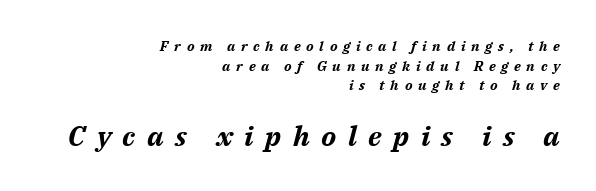
{"italic": "yes", "lean": "right", "slant_degrees": 14, "bold": "yes", "weight": "bold", "width": "normal", "stroke_contrast": "medium", "x_height": "medium", "monospaced": "no", "underline": "no", "align": "right", "line_spacing": "normal", "line_spacing_ratio": 1.4, "letter_spacing": "wide", "letter_spacing_em": 0.41, "larger_block": "second", "size_ratio": 2.0, "glyph_px": 28}
